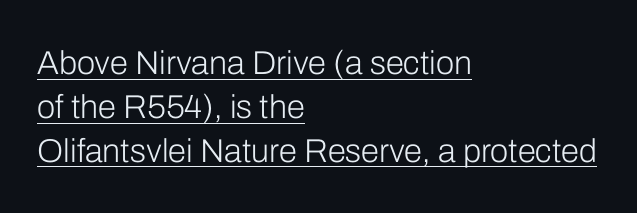
The image shows 33 px light sans-serif type, upright; set left-aligned, normal line spacing (1.33x), normal letter spacing, underlined; low stroke contrast and a medium x-height.
